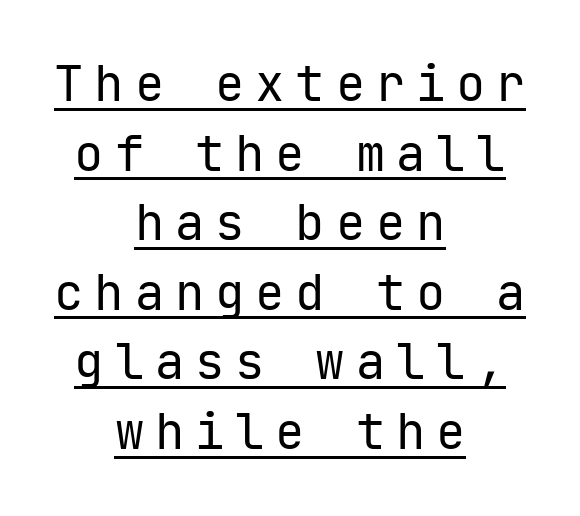
The image shows 49 px regular-weight sans-serif type, upright, monospaced; set centered, normal line spacing (1.42x), unusually wide letter spacing (+0.22 em), underlined; low stroke contrast and a medium x-height.
